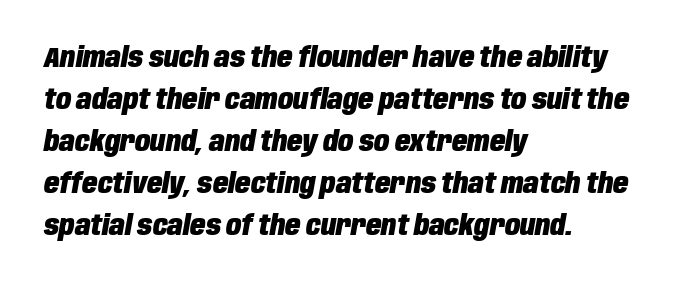
{"italic": "yes", "lean": "right", "slant_degrees": 10, "bold": "yes", "weight": "heavy", "width": "condensed", "stroke_contrast": "low", "x_height": "large", "monospaced": "no", "underline": "no", "align": "left", "line_spacing": "normal", "line_spacing_ratio": 1.5, "letter_spacing": "normal", "letter_spacing_em": 0.0, "glyph_px": 28}
